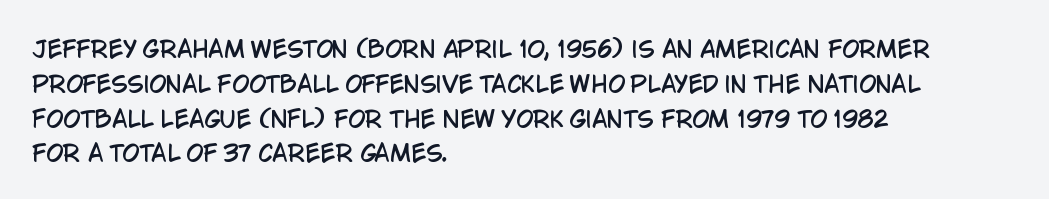
{"italic": "no", "underline": "no", "align": "left", "line_spacing": "normal", "line_spacing_ratio": 1.58, "letter_spacing": "normal", "letter_spacing_em": 0.0, "glyph_px": 22}
